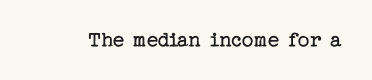
Q: Is the text bold? A: No.
Q: Is the text italic (slanted)? A: No, it is upright.
Q: Is the text underlined? A: No.
Q: Is the spacing between letters normal or unusually wide? A: Normal.
